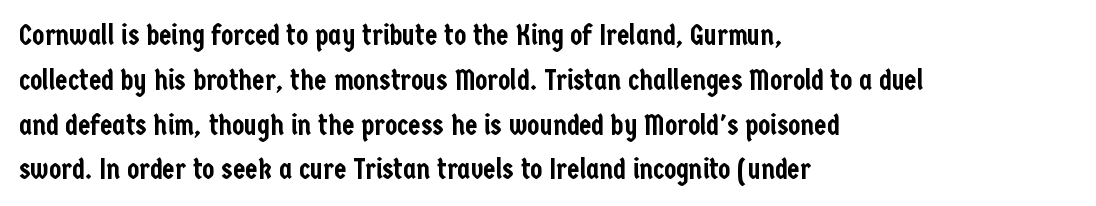
Designer's note — italics off, roman on. Left-aligned paragraph, ragged on the right. Evenly set lines give the paragraph a standard silhouette. How are the letters spaced? Ordinarily, with no added tracking.
